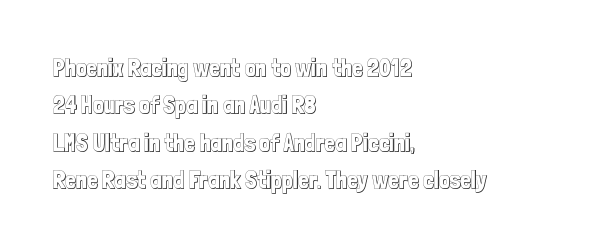
Q: Is the text italic (slanted)? A: No, it is upright.
Q: Is the text underlined? A: No.
Q: How is the paragraph aligned? A: Left-aligned.
Q: Is the spacing between letters normal or unusually wide? A: Normal.
Q: Is the spacing between lines tight, normal or loose? A: Normal.
